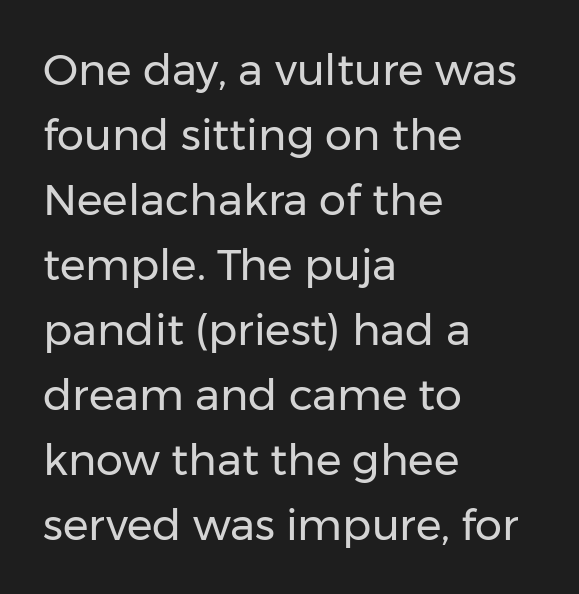
{"serif": "no", "italic": "no", "bold": "no", "weight": "regular", "width": "normal", "stroke_contrast": "low", "x_height": "medium", "monospaced": "no", "underline": "no", "align": "left", "line_spacing": "normal", "line_spacing_ratio": 1.51, "letter_spacing": "normal", "letter_spacing_em": 0.0, "glyph_px": 43}
